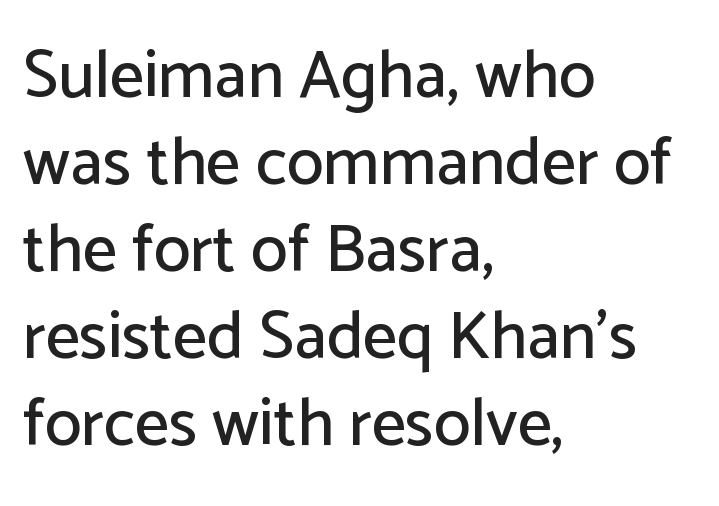
{"serif": "no", "italic": "no", "width": "normal", "stroke_contrast": "low", "x_height": "medium", "monospaced": "no", "underline": "no", "align": "left", "line_spacing": "normal", "line_spacing_ratio": 1.3, "letter_spacing": "normal", "letter_spacing_em": 0.0, "glyph_px": 67}
